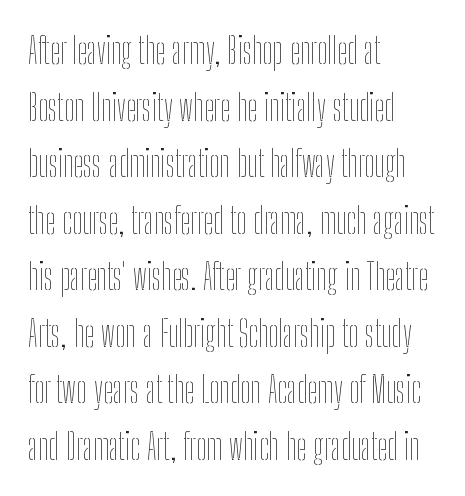
Q: Is the text bold? A: No.
Q: Is the text italic (slanted)? A: No, it is upright.
Q: Is the text underlined? A: No.
Q: How is the paragraph aligned? A: Left-aligned.
Q: Is the spacing between letters normal or unusually wide? A: Normal.
Q: Is the spacing between lines tight, normal or loose? A: Normal.
Q: Width (condensed, normal, or wide)? A: Condensed.
Q: Stroke contrast? A: Low.
Q: x-height? A: Medium.
Q: Monospaced? A: No.
